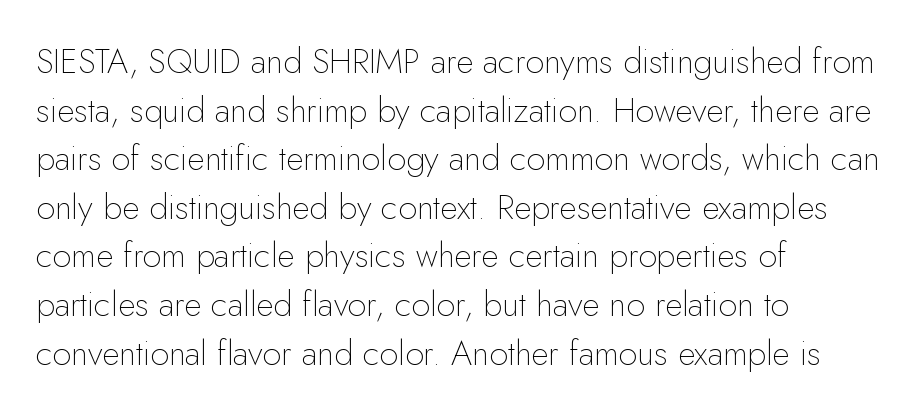
The image shows 34 px thin sans-serif type, upright; set left-aligned, normal line spacing (1.43x), normal letter spacing, not underlined; low stroke contrast and a small x-height.
